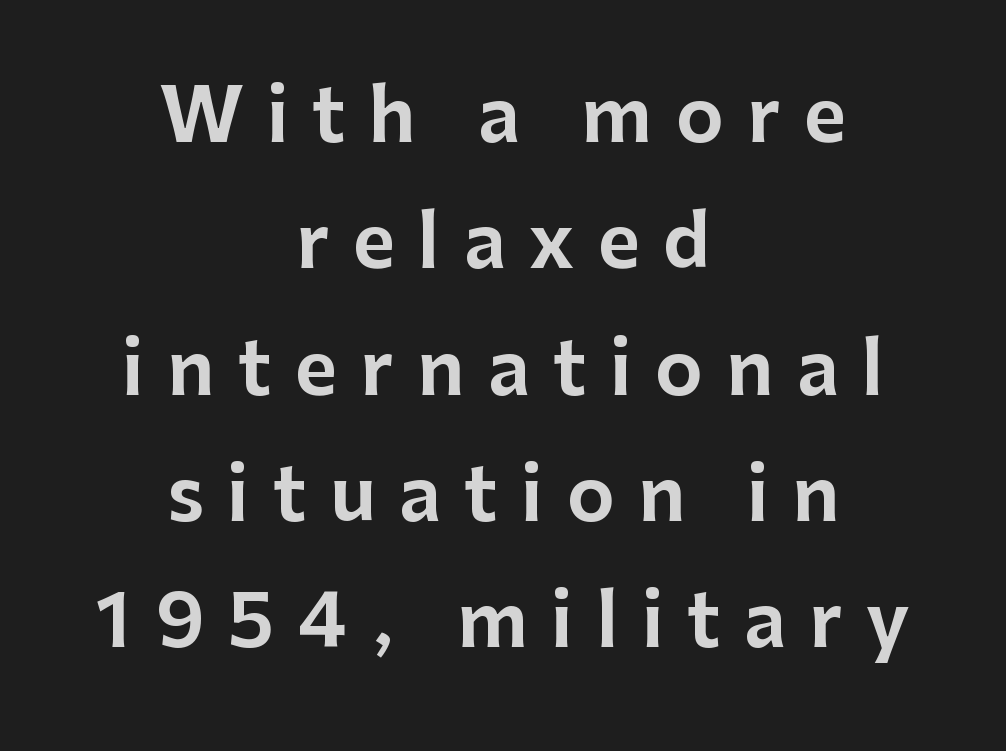
{"serif": "no", "italic": "no", "width": "normal", "stroke_contrast": "low", "x_height": "medium", "monospaced": "no", "underline": "no", "align": "center", "line_spacing_ratio": 1.73, "letter_spacing": "wide", "letter_spacing_em": 0.32, "glyph_px": 73}
